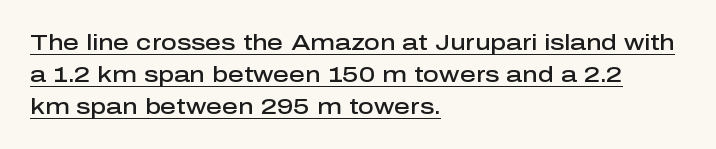
{"italic": "no", "bold": "semi", "underline": "yes", "align": "left", "line_spacing": "normal", "line_spacing_ratio": 1.45, "letter_spacing": "normal", "letter_spacing_em": 0.0, "glyph_px": 22}
